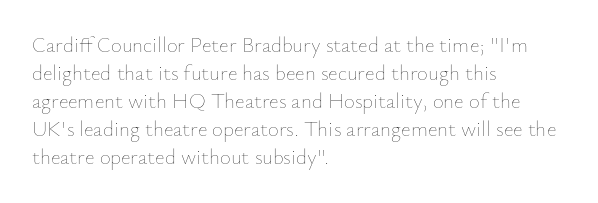
The paragraph has a hard left edge and a soft right edge. Rows of type keep a routine distance in the vertical direction. The letters sit at their default tracking, neither squeezed nor spread. Posture: vertical.
